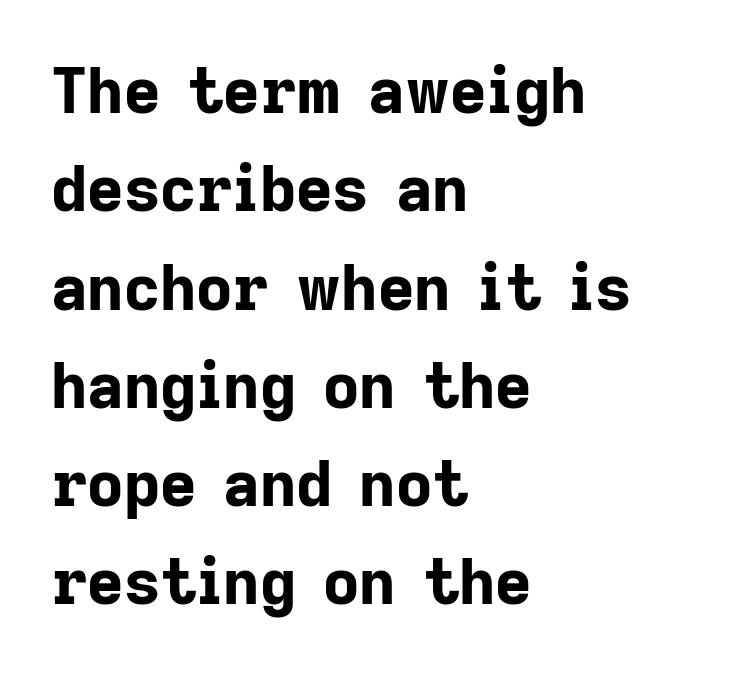
Q: Is the text bold? A: Yes.
Q: Is the text italic (slanted)? A: No, it is upright.
Q: Is the typeface a serif or a sans-serif typeface? A: Sans-serif.
Q: Is the text underlined? A: No.
Q: How is the paragraph aligned? A: Left-aligned.
Q: Is the spacing between letters normal or unusually wide? A: Normal.
Q: Is the spacing between lines tight, normal or loose? A: Normal.
Q: Width (condensed, normal, or wide)? A: Normal.
Q: Stroke contrast? A: Low.
Q: x-height? A: Medium.
Q: Monospaced? A: No.
